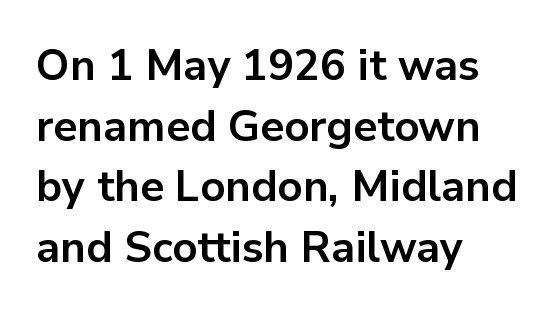
The image shows 43 px bold sans-serif type, upright; set left-aligned, normal line spacing (1.41x), normal letter spacing, not underlined; low stroke contrast and a medium x-height.
